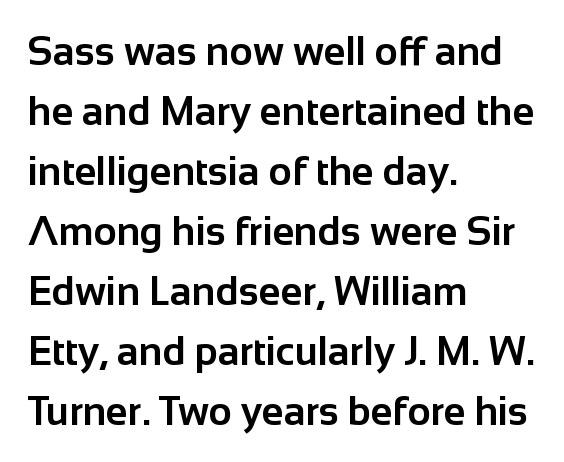
Q: Is the text bold? A: Yes.
Q: Is the text italic (slanted)? A: No, it is upright.
Q: Is the typeface a serif or a sans-serif typeface? A: Sans-serif.
Q: Is the text underlined? A: No.
Q: How is the paragraph aligned? A: Left-aligned.
Q: Is the spacing between letters normal or unusually wide? A: Normal.
Q: Is the spacing between lines tight, normal or loose? A: Normal.
Q: Width (condensed, normal, or wide)? A: Normal.
Q: Stroke contrast? A: Low.
Q: x-height? A: Medium.
Q: Monospaced? A: No.
